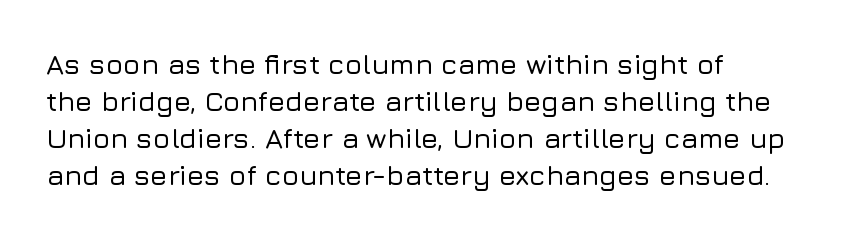
Q: Is the text italic (slanted)? A: No, it is upright.
Q: Is the typeface a serif or a sans-serif typeface? A: Sans-serif.
Q: Is the text underlined? A: No.
Q: How is the paragraph aligned? A: Left-aligned.
Q: Is the spacing between letters normal or unusually wide? A: Normal.
Q: Is the spacing between lines tight, normal or loose? A: Normal.
Q: Width (condensed, normal, or wide)? A: Normal.
Q: Stroke contrast? A: Low.
Q: x-height? A: Medium.
Q: Monospaced? A: No.
